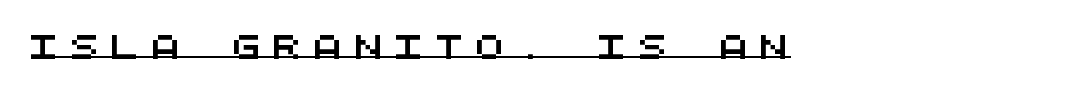
The image shows 24 px text type; set left-aligned, unusually wide letter spacing (+0.49 em), underlined.
